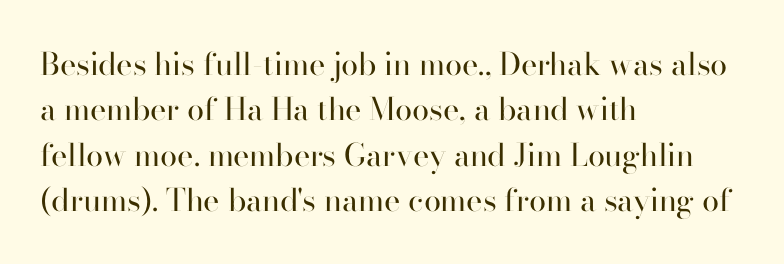
The image shows 31 px regular-weight serif type, upright; set left-aligned, normal line spacing (1.46x), normal letter spacing, not underlined; high stroke contrast and a small x-height.
